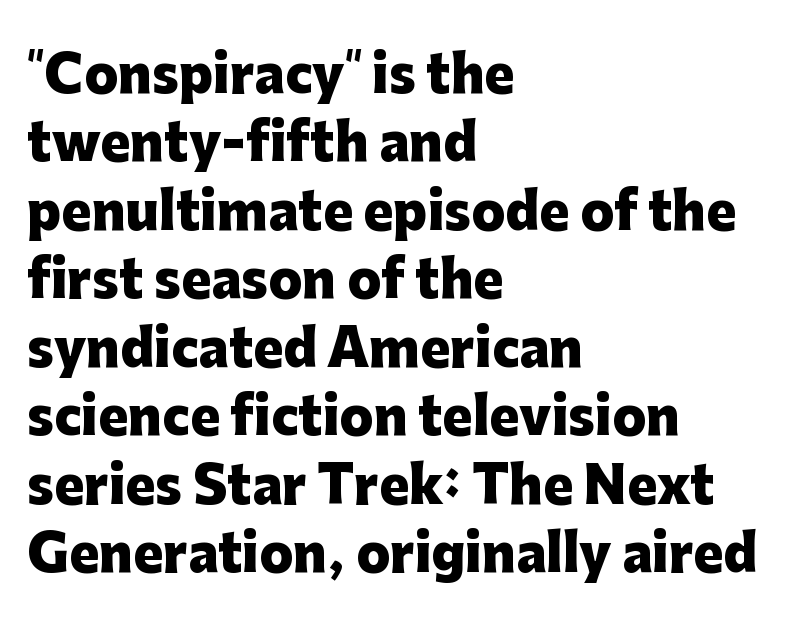
{"serif": "no", "italic": "no", "bold": "yes", "weight": "heavy", "width": "normal", "stroke_contrast": "low", "x_height": "medium", "monospaced": "no", "underline": "no", "align": "left", "line_spacing": "normal", "line_spacing_ratio": 1.37, "letter_spacing": "normal", "letter_spacing_em": 0.0, "glyph_px": 50}
